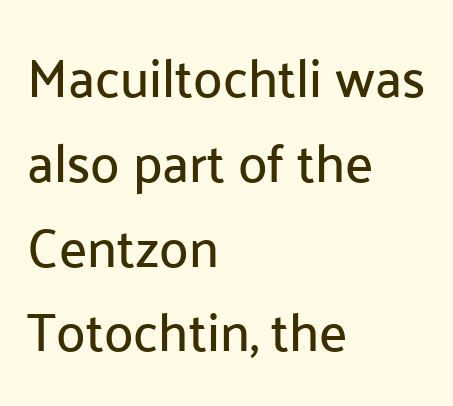
This is roman type, the default non-slanted kind. You can tell from the bare stems that sans-serif type was used. Leading matches the norm, producing a regular column. The gap between lines stays unmarked. This sample has the flowing, uneven cadence of proportional lettering. Does the copy run flush right? No — it runs flush left.
